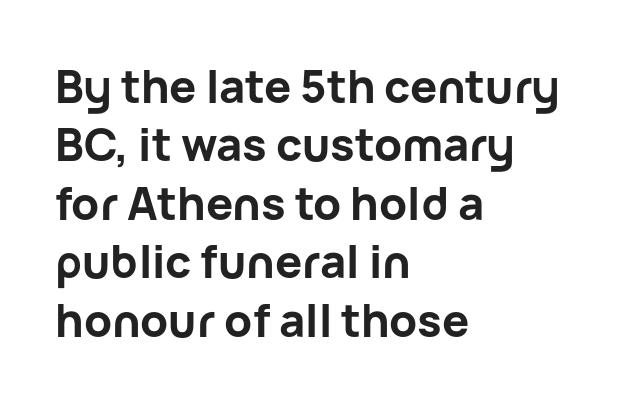
{"serif": "no", "italic": "no", "bold": "yes", "weight": "bold", "width": "normal", "stroke_contrast": "low", "x_height": "medium", "monospaced": "no", "underline": "no", "align": "left", "line_spacing": "normal", "line_spacing_ratio": 1.3, "letter_spacing": "normal", "letter_spacing_em": 0.0, "glyph_px": 45}
